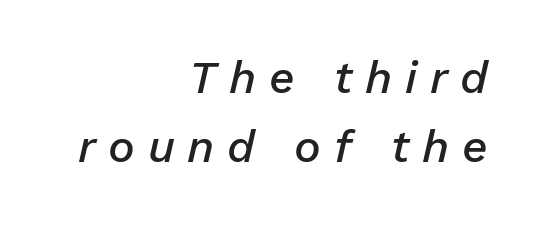
Q: Is the text bold? A: Semi-bold.
Q: Is the text italic (slanted)? A: Yes, it leans right by about 13 degrees.
Q: Is the text underlined? A: No.
Q: How is the paragraph aligned? A: Right-aligned.
Q: Is the spacing between letters normal or unusually wide? A: Unusually wide.
Q: Is the spacing between lines tight, normal or loose? A: Normal.
Q: Width (condensed, normal, or wide)? A: Normal.
Q: Stroke contrast? A: Low.
Q: x-height? A: Medium.
Q: Monospaced? A: No.
